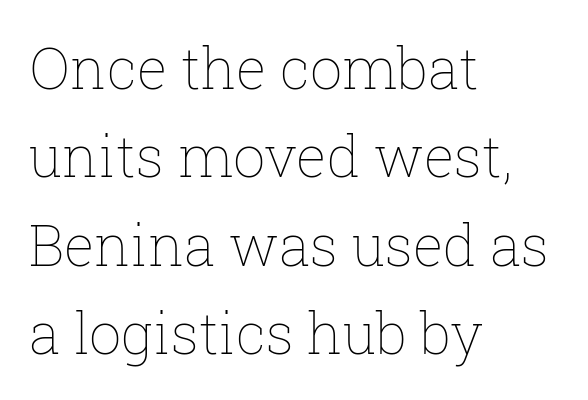
{"italic": "no", "bold": "no", "weight": "thin", "width": "normal", "stroke_contrast": "low", "x_height": "medium", "monospaced": "no", "underline": "no", "align": "left", "line_spacing": "normal", "line_spacing_ratio": 1.55, "letter_spacing": "normal", "letter_spacing_em": 0.0, "glyph_px": 57}
